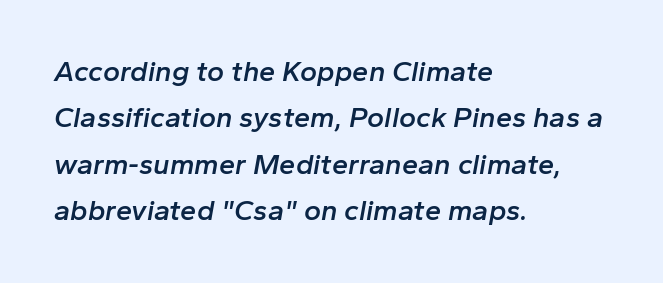
Q: Is the text bold? A: Semi-bold.
Q: Is the text italic (slanted)? A: Yes, it leans right by about 10 degrees.
Q: Is the text underlined? A: No.
Q: How is the paragraph aligned? A: Left-aligned.
Q: Is the spacing between letters normal or unusually wide? A: Normal.
Q: Is the spacing between lines tight, normal or loose? A: Normal.
Q: Width (condensed, normal, or wide)? A: Normal.
Q: Stroke contrast? A: Low.
Q: x-height? A: Medium.
Q: Monospaced? A: No.
